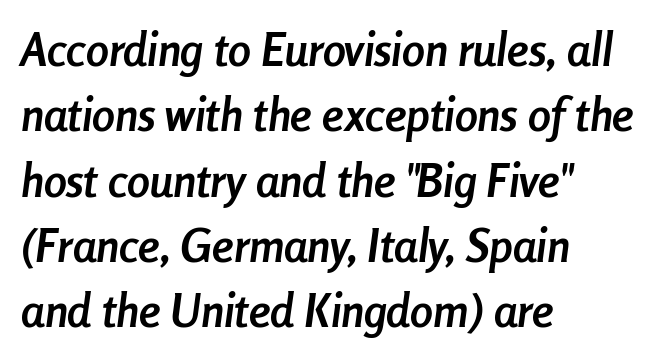
The image shows 46 px semibold, condensed type, italic (leaning right); set left-aligned, normal line spacing (1.42x), normal letter spacing, not underlined; low stroke contrast and a medium x-height.
